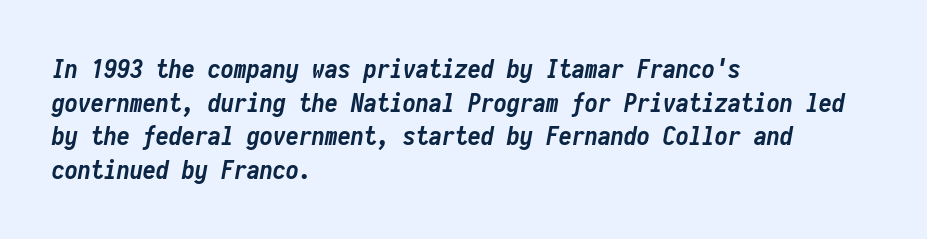
The text carries the slant typical of an italic or oblique font. Each line starts at the same left margin while the right side varies. Caption: bold face, heavy strokes. A bare baseline throughout the passage. Regarding leading, the lines here are spaced in the standard way.
